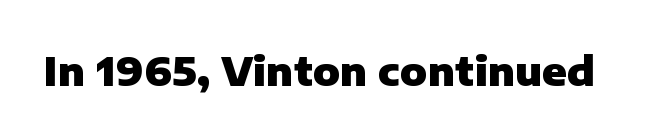
Weight: bold. This rendering leaves character spacing at its baseline value. Posture: vertical. Has an underline been added? It has not. What kind of face is this? One without serifs — a sans. Is this a fixed-width face? No — the glyphs have proportional, varying widths.
